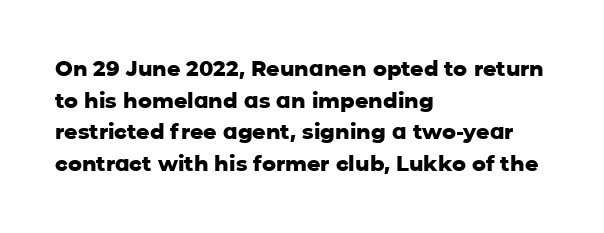
Q: Is the text bold? A: Yes.
Q: Is the text italic (slanted)? A: No, it is upright.
Q: Is the text underlined? A: No.
Q: How is the paragraph aligned? A: Left-aligned.
Q: Is the spacing between letters normal or unusually wide? A: Normal.
Q: Is the spacing between lines tight, normal or loose? A: Normal.
